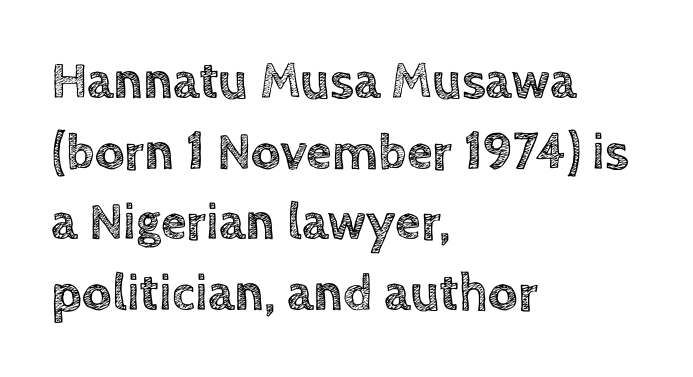
The image shows 52 px text type, upright; set left-aligned, normal line spacing (1.36x), normal letter spacing, not underlined; a large x-height.
